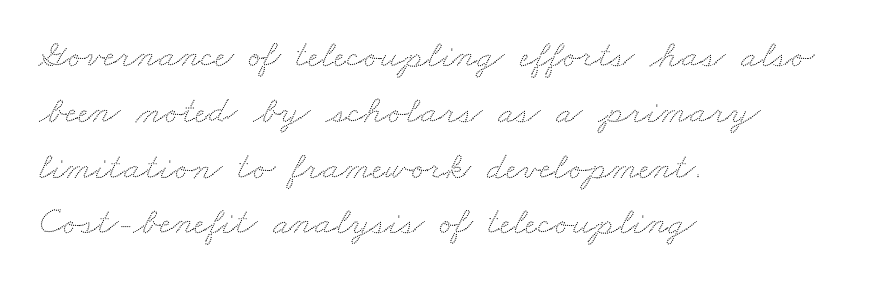
Underlining? Definitely not there. The paragraph has a hard left edge and a soft right edge. You could not count columns in this text — the font is proportionally spaced. What stands out about the letter spacing? Nothing — it is the standard amount. A typesetter would call this leading conventional body-copy spacing.
